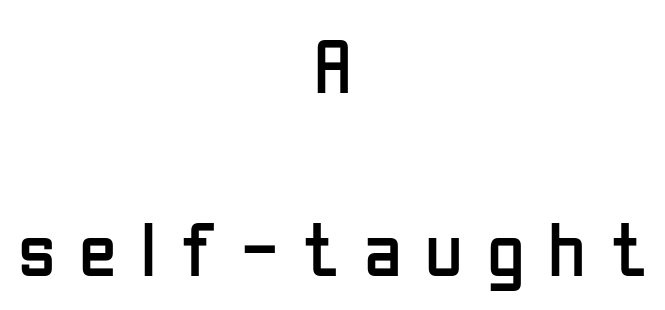
{"serif": "no", "italic": "no", "bold": "no", "weight": "regular", "width": "condensed", "stroke_contrast": "low", "x_height": "medium", "monospaced": "no", "underline": "no", "align": "center", "line_spacing": "loose", "line_spacing_ratio": 2.38, "letter_spacing": "wide", "letter_spacing_em": 0.31, "glyph_px": 77}
